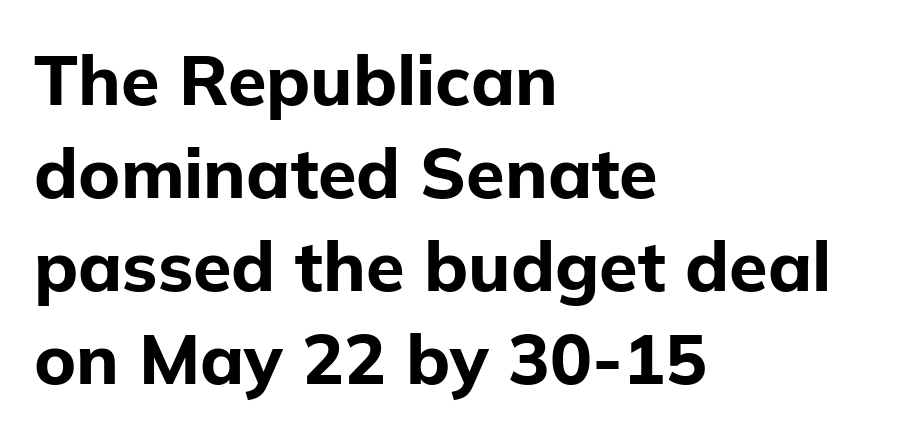
Which margin do the lines hug? The left one — the right edge is uneven. These lines keep a tight, regular rhythm from letter to letter. Think of a printed novel: that variable character pitch is what you see here. Designer's note — italics off, roman on. These lines carry a lot of weight — the face is fully bold.
